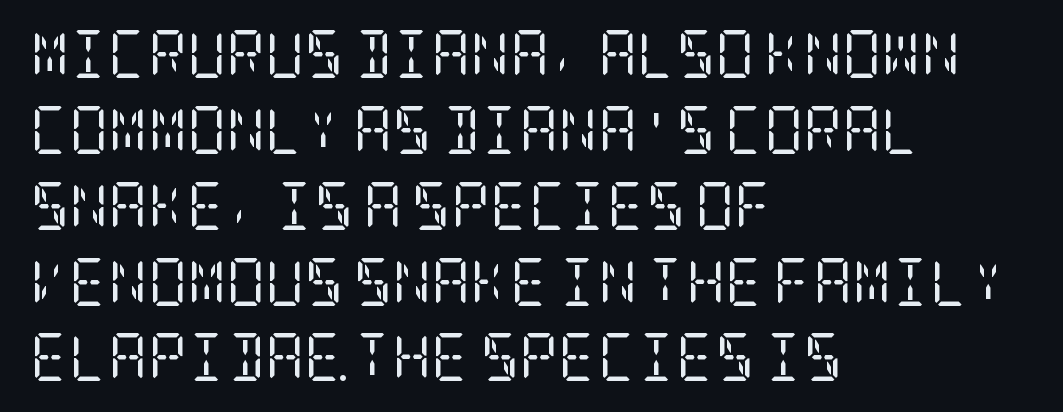
Q: Is the text bold? A: No.
Q: Is the text italic (slanted)? A: No, it is upright.
Q: Is the typeface a serif or a sans-serif typeface? A: Serif.
Q: Is the text underlined? A: No.
Q: How is the paragraph aligned? A: Left-aligned.
Q: Is the spacing between letters normal or unusually wide? A: Normal.
Q: Is the spacing between lines tight, normal or loose? A: Normal.
Q: Width (condensed, normal, or wide)? A: Condensed.
Q: Stroke contrast? A: Low.
Q: x-height? A: Large.
